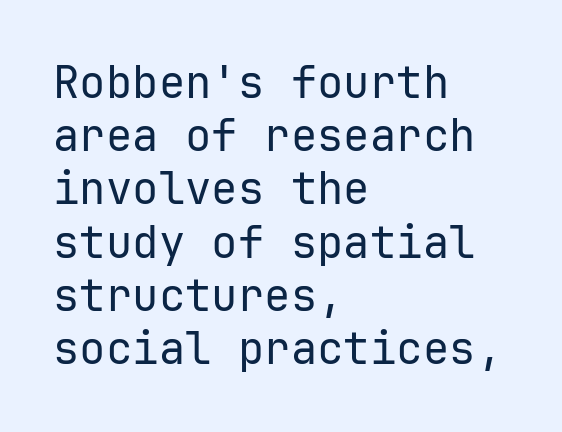
{"serif": "no", "italic": "no", "bold": "no", "weight": "regular", "width": "normal", "stroke_contrast": "low", "x_height": "medium", "underline": "no", "align": "left", "line_spacing_ratio": 1.21, "letter_spacing": "normal", "letter_spacing_em": 0.0, "glyph_px": 44}
